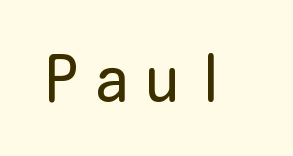
The font family rendered here belongs to the sans-serif group. The gaps between neighbouring characters are conspicuously large. Each row of text sits above clean, open space. The passage shown is not bold in any degree. The lettering stays uniformly vertical, giving the passage a roman look.
